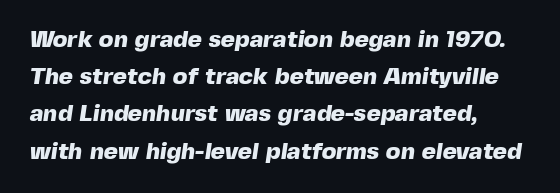
Q: Is the text bold? A: Yes.
Q: Is the text underlined? A: No.
Q: How is the paragraph aligned? A: Left-aligned.
Q: Is the spacing between letters normal or unusually wide? A: Normal.
Q: Is the spacing between lines tight, normal or loose? A: Normal.
